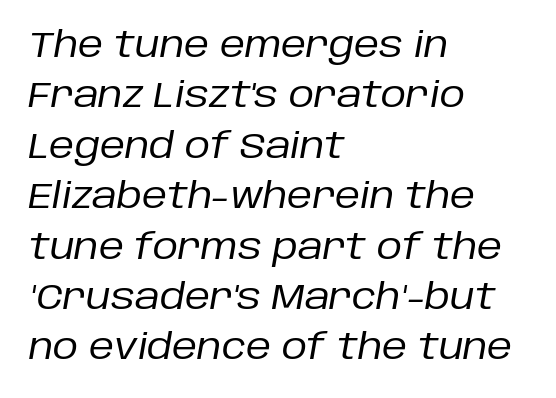
{"italic": "yes", "lean": "right", "slant_degrees": 10, "bold": "no", "weight": "regular", "width": "normal", "stroke_contrast": "low", "x_height": "large", "monospaced": "no", "underline": "no", "align": "left", "line_spacing": "normal", "line_spacing_ratio": 1.44, "letter_spacing": "normal", "letter_spacing_em": 0.0, "glyph_px": 35}
